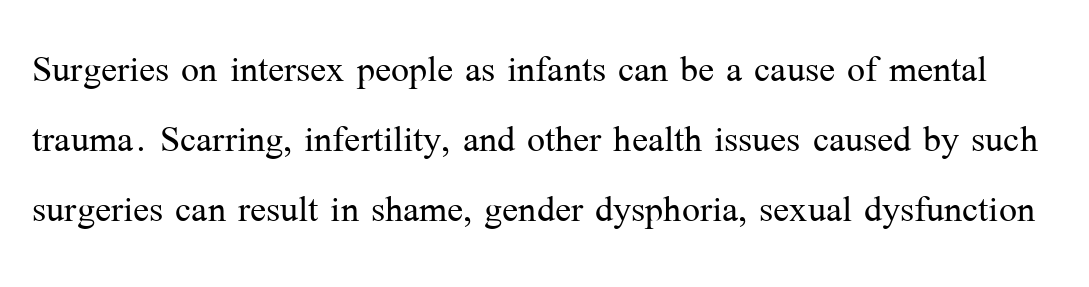
{"serif": "yes", "italic": "no", "bold": "no", "weight": "light", "width": "normal", "stroke_contrast": "medium", "x_height": "medium", "monospaced": "no", "underline": "no", "line_spacing": "normal", "line_spacing_ratio": 1.46, "letter_spacing": "normal", "letter_spacing_em": 0.0, "glyph_px": 48}
